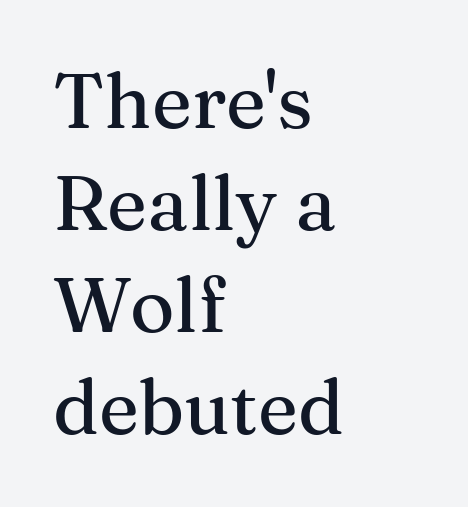
You could call the tracking neutral — neither tight nor loose. A typesetter would label this face a serif. Spacing verdict: proportional, widths tailored to each character. Rule under the text: the space is simply empty.
